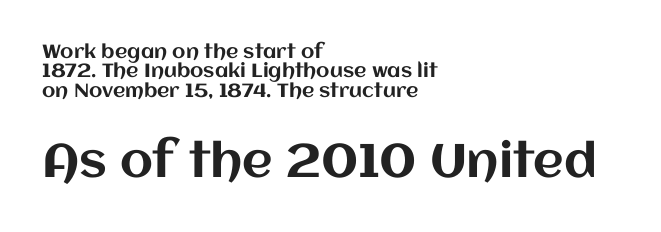
Students, note that the glyphs here touch the page at normal intervals. The ragged edge is on the right, which tells us the setting is flush left. This sample uses an upright cut, with every glyph sitting square on the baseline. Only glyphs here, with clear space below each row. Think of a printed novel: that variable character pitch is what you see here.
